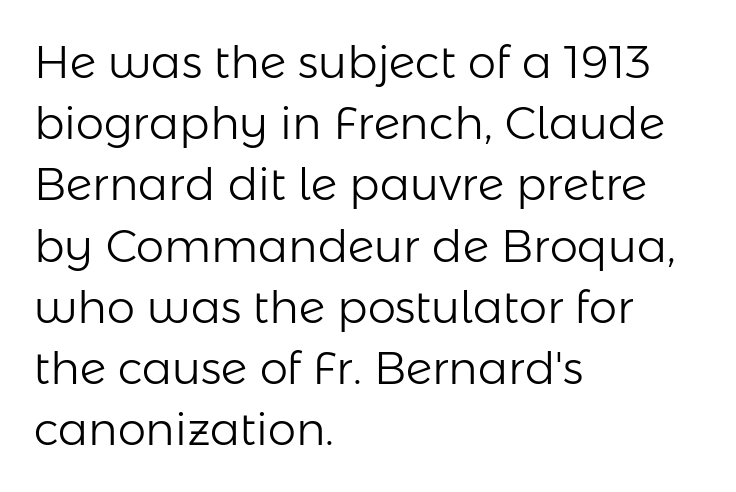
The image shows 45 px light sans-serif type, upright; set left-aligned, normal line spacing (1.36x), normal letter spacing, not underlined; low stroke contrast and a medium x-height.
